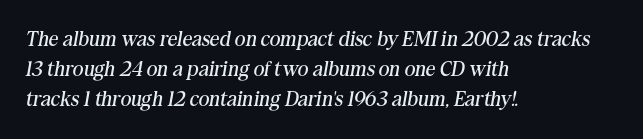
{"italic": "yes", "lean": "right", "slant_degrees": 10, "bold": "no", "underline": "no", "align": "left", "line_spacing": "normal", "line_spacing_ratio": 1.44, "letter_spacing": "normal", "letter_spacing_em": 0.0, "glyph_px": 21}
